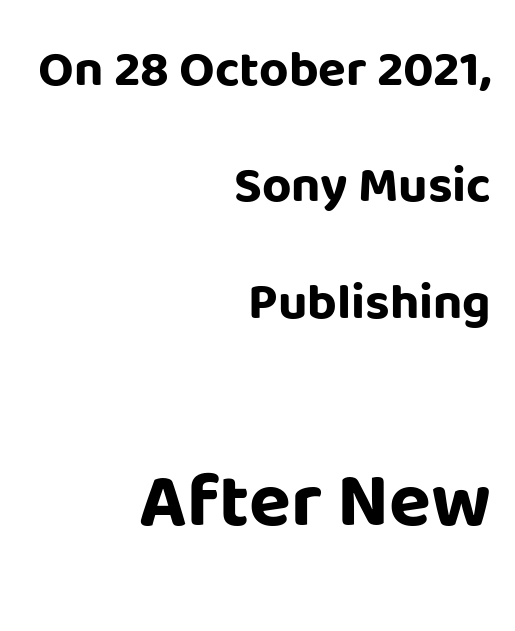
Q: Is the text bold? A: Yes.
Q: Is the text italic (slanted)? A: No, it is upright.
Q: Is the typeface a serif or a sans-serif typeface? A: Sans-serif.
Q: Is the text underlined? A: No.
Q: How is the paragraph aligned? A: Right-aligned.
Q: Is the spacing between letters normal or unusually wide? A: Normal.
Q: Is the spacing between lines tight, normal or loose? A: Loose.
Q: Which block of text is set in a larger size, the first (top) or the second (bottom)? A: The second (bottom) one.
Q: Width (condensed, normal, or wide)? A: Normal.
Q: Stroke contrast? A: Low.
Q: x-height? A: Large.
Q: Monospaced? A: No.
